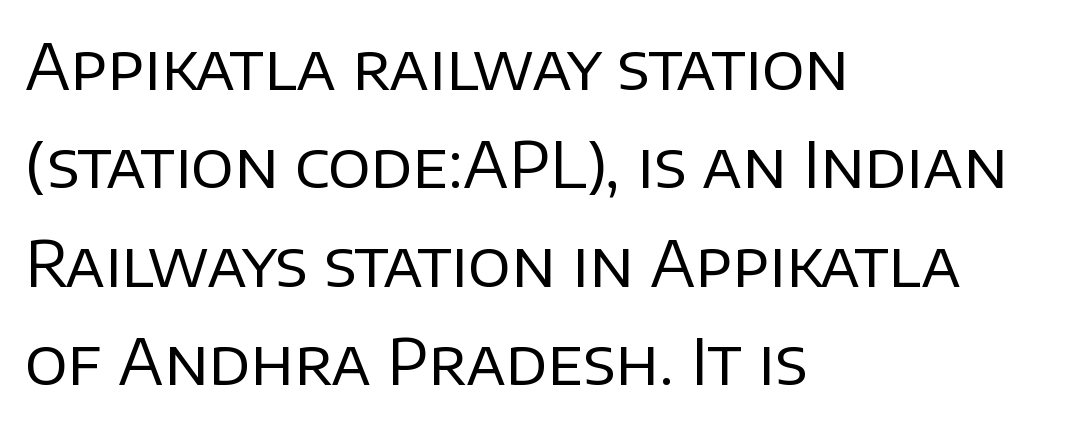
The image shows 63 px regular-weight sans-serif type, upright; set left-aligned, normal line spacing (1.56x), normal letter spacing, not underlined; low stroke contrast and a large x-height.
